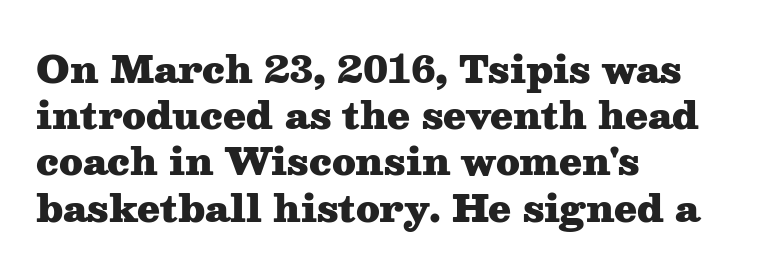
Q: Is the text bold? A: Yes.
Q: Is the text italic (slanted)? A: No, it is upright.
Q: Is the typeface a serif or a sans-serif typeface? A: Serif.
Q: Is the text underlined? A: No.
Q: How is the paragraph aligned? A: Left-aligned.
Q: Is the spacing between letters normal or unusually wide? A: Normal.
Q: Is the spacing between lines tight, normal or loose? A: Normal.
Q: Width (condensed, normal, or wide)? A: Wide.
Q: Stroke contrast? A: Medium.
Q: x-height? A: Medium.
Q: Monospaced? A: No.
